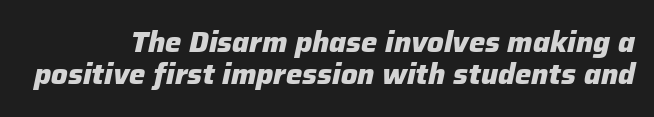
{"italic": "yes", "lean": "right", "slant_degrees": 12, "bold": "yes", "weight": "heavy", "width": "normal", "stroke_contrast": "low", "x_height": "medium", "monospaced": "no", "underline": "no", "line_spacing": "tight", "line_spacing_ratio": 1.11, "letter_spacing": "normal", "letter_spacing_em": 0.0, "glyph_px": 29}
